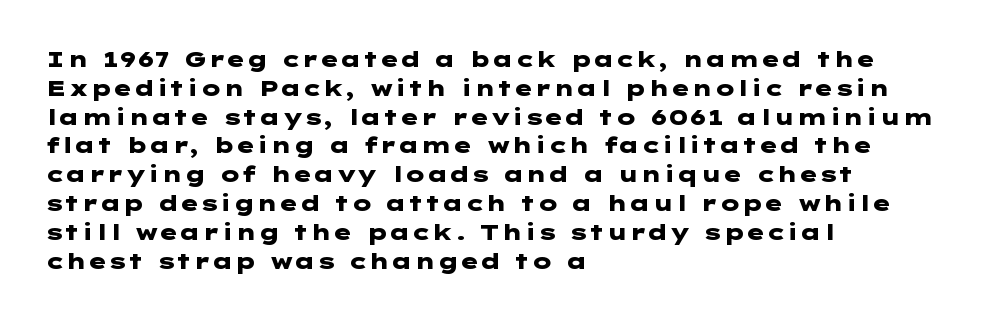
The image shows 22 px bold type, upright; set left-aligned, normal line spacing (1.31x), normal letter spacing, not underlined.
